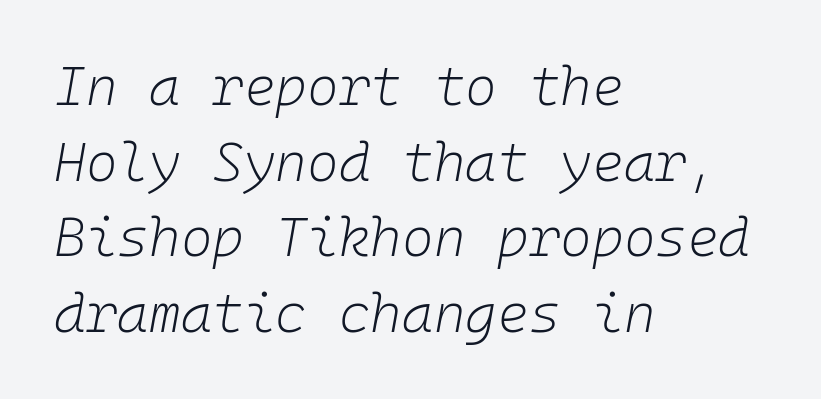
The image shows 54 px light type, italic (leaning right), monospaced; set left-aligned, normal line spacing (1.4x), normal letter spacing, not underlined; low stroke contrast and a medium x-height.
